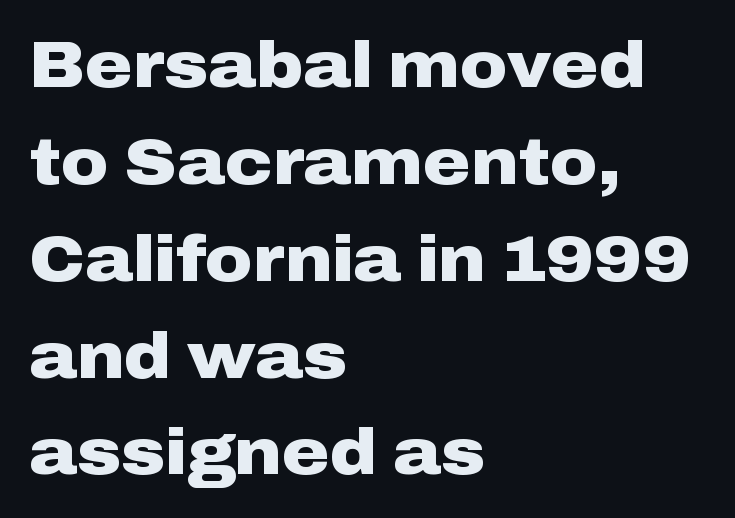
The image shows 65 px heavy, wide sans-serif type, upright; set left-aligned, normal line spacing (1.49x), normal letter spacing, not underlined; low stroke contrast and a medium x-height.
